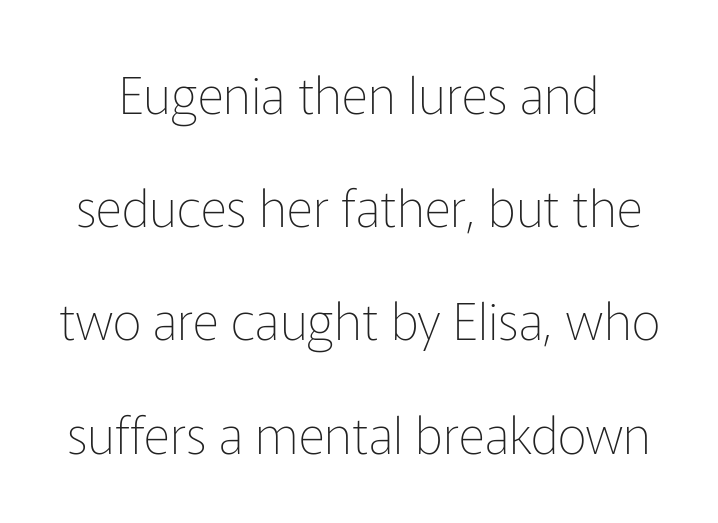
Style check: upright. A typesetter would call this zero additional tracking. What kind of face is this? One without serifs — a sans. Weight: not bold — regular or lighter. Character widths vary here, with narrow letters taking less room than wide ones.
